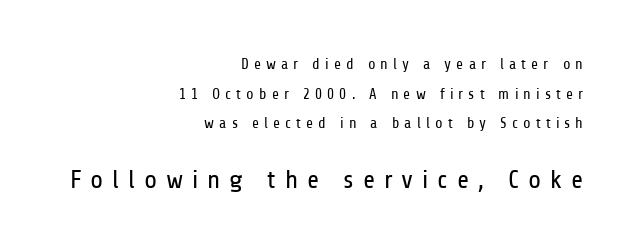
Q: Is the text bold? A: No.
Q: Is the text italic (slanted)? A: No, it is upright.
Q: Is the text underlined? A: No.
Q: How is the paragraph aligned? A: Right-aligned.
Q: Is the spacing between letters normal or unusually wide? A: Unusually wide.
Q: Is the spacing between lines tight, normal or loose? A: Loose.
Q: Which block of text is set in a larger size, the first (top) or the second (bottom)? A: The second (bottom) one.
